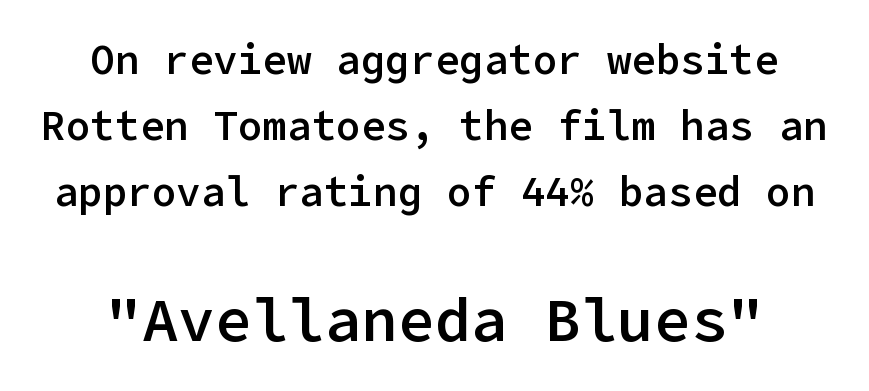
{"serif": "no", "italic": "no", "bold": "semi", "weight": "semibold", "width": "normal", "stroke_contrast": "low", "x_height": "medium", "underline": "no", "line_spacing": "normal", "line_spacing_ratio": 1.61, "letter_spacing": "normal", "letter_spacing_em": 0.0, "larger_block": "second", "size_ratio": 1.49, "glyph_px": 61}
